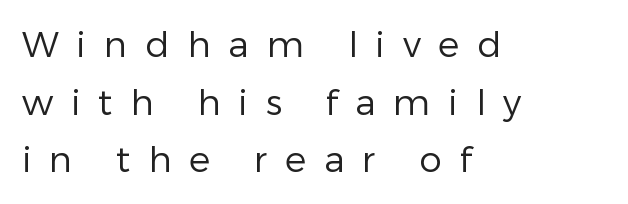
{"serif": "no", "italic": "no", "bold": "no", "weight": "regular", "width": "normal", "stroke_contrast": "low", "x_height": "medium", "monospaced": "no", "underline": "no", "align": "left", "line_spacing": "normal", "line_spacing_ratio": 1.6, "letter_spacing": "wide", "letter_spacing_em": 0.49, "glyph_px": 36}
